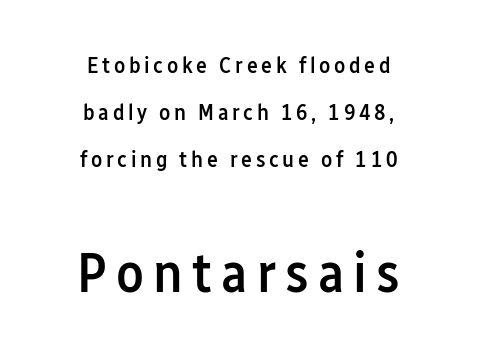
{"serif": "no", "italic": "no", "bold": "semi", "weight": "semibold", "width": "condensed", "stroke_contrast": "low", "x_height": "medium", "monospaced": "no", "underline": "no", "align": "center", "line_spacing": "loose", "line_spacing_ratio": 2.05, "larger_block": "second", "size_ratio": 2.48, "glyph_px": 57}
